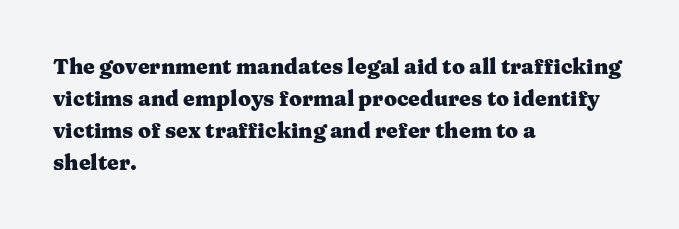
The type sits square on the baseline with zero lean. Summary of weight: heavy, a full bold. Interline gaps are of average width in this sample. The type is set solid horizontally, with unmodified tracking. Underline: absent.
